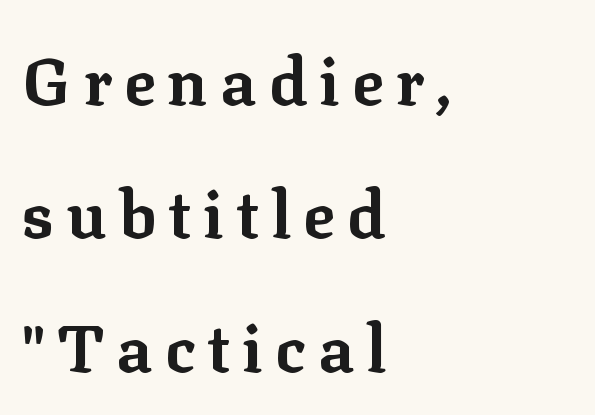
The image shows 66 px bold serif type, upright; set left-aligned, loose line spacing (2.02x), not underlined; low stroke contrast and a medium x-height.
